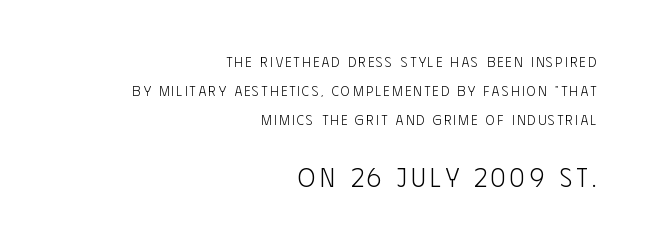
Q: Is the text bold? A: No.
Q: Is the text italic (slanted)? A: No, it is upright.
Q: Is the text underlined? A: No.
Q: How is the paragraph aligned? A: Right-aligned.
Q: Is the spacing between lines tight, normal or loose? A: Loose.
Q: Which block of text is set in a larger size, the first (top) or the second (bottom)? A: The second (bottom) one.
